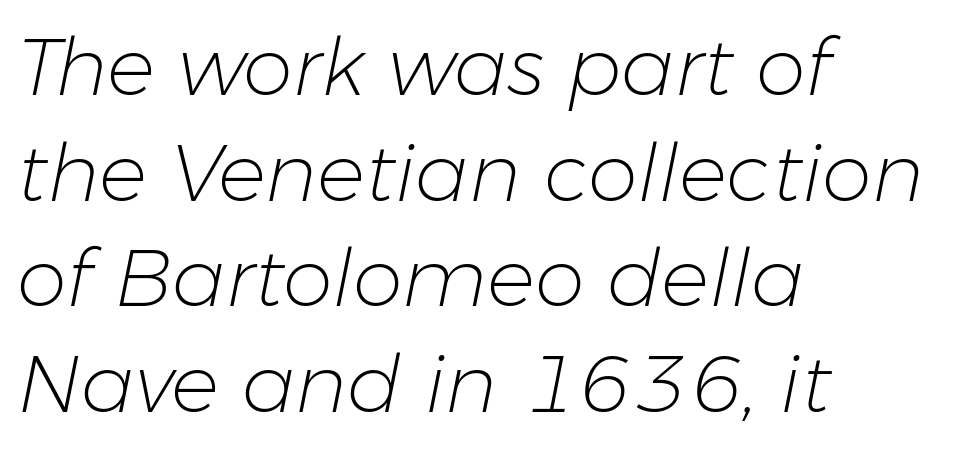
The image shows 80 px light type, italic (leaning right); set left-aligned, normal line spacing (1.32x), normal letter spacing, not underlined; low stroke contrast and a medium x-height.
